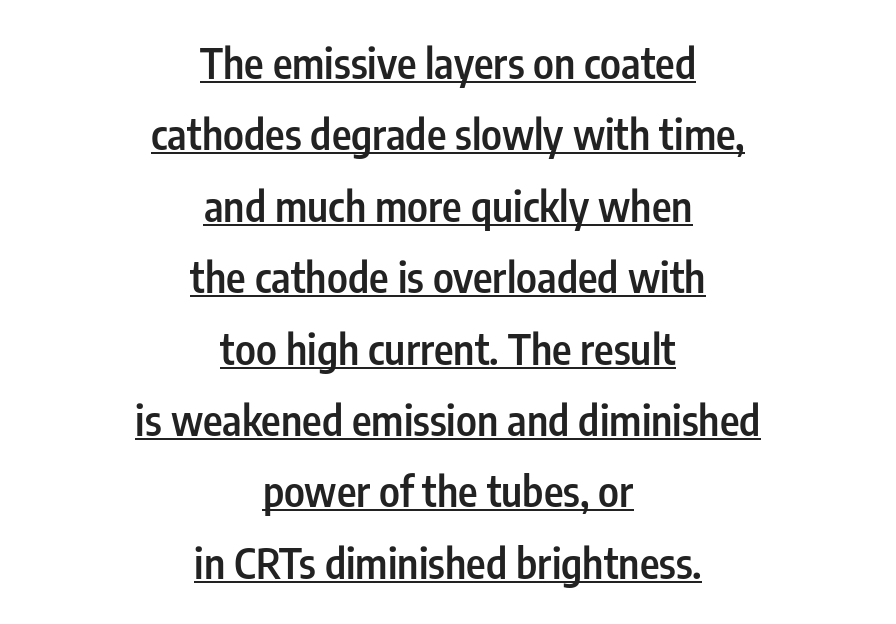
Q: Is the text bold? A: Semi-bold.
Q: Is the text italic (slanted)? A: No, it is upright.
Q: Is the typeface a serif or a sans-serif typeface? A: Sans-serif.
Q: Is the text underlined? A: Yes.
Q: How is the paragraph aligned? A: Centered.
Q: Is the spacing between letters normal or unusually wide? A: Normal.
Q: Is the spacing between lines tight, normal or loose? A: Normal.
Q: Width (condensed, normal, or wide)? A: Condensed.
Q: Stroke contrast? A: Low.
Q: x-height? A: Medium.
Q: Monospaced? A: No.
